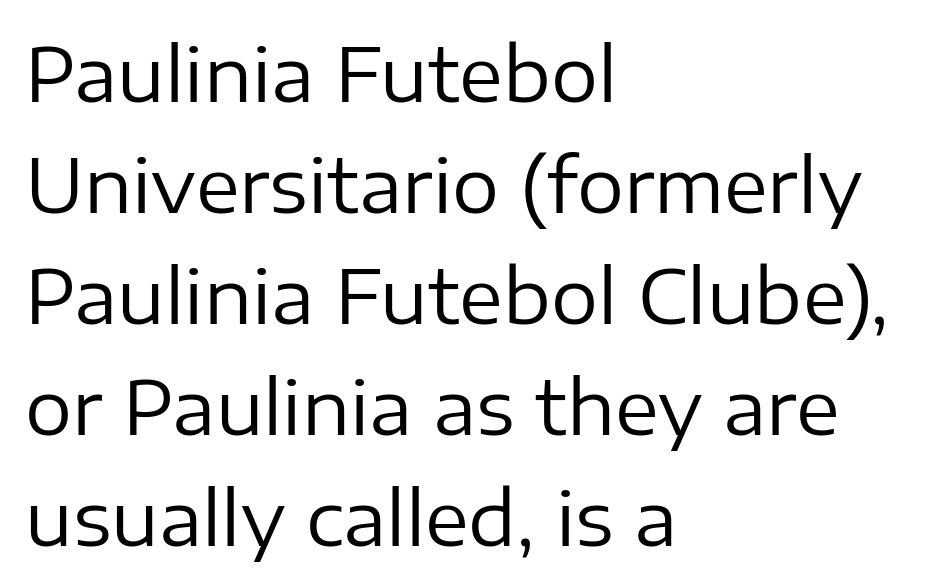
Q: Is the text bold? A: No.
Q: Is the text italic (slanted)? A: No, it is upright.
Q: Is the typeface a serif or a sans-serif typeface? A: Sans-serif.
Q: Is the text underlined? A: No.
Q: How is the paragraph aligned? A: Left-aligned.
Q: Is the spacing between letters normal or unusually wide? A: Normal.
Q: Is the spacing between lines tight, normal or loose? A: Normal.
Q: Width (condensed, normal, or wide)? A: Normal.
Q: Stroke contrast? A: Low.
Q: x-height? A: Medium.
Q: Monospaced? A: No.
